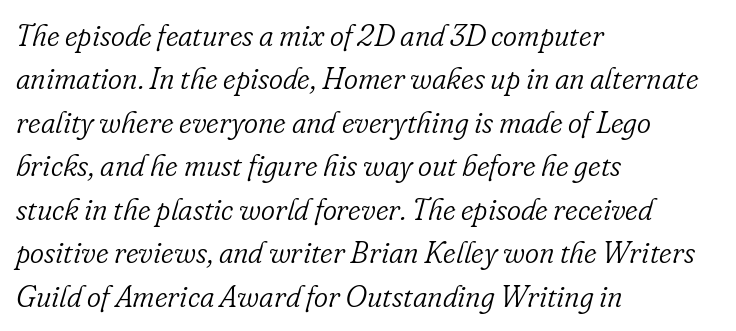
Q: Is the text bold? A: No.
Q: Is the text italic (slanted)? A: Yes, it leans right by about 16 degrees.
Q: Is the typeface a serif or a sans-serif typeface? A: Serif.
Q: Is the text underlined? A: No.
Q: How is the paragraph aligned? A: Left-aligned.
Q: Is the spacing between letters normal or unusually wide? A: Normal.
Q: Is the spacing between lines tight, normal or loose? A: Normal.
Q: Width (condensed, normal, or wide)? A: Normal.
Q: Stroke contrast? A: Low.
Q: x-height? A: Small.
Q: Monospaced? A: No.
